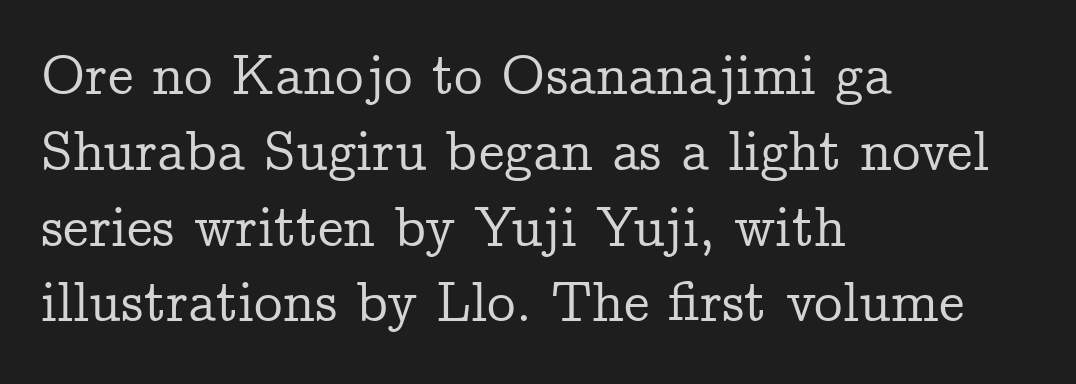
Tracking value appears to be zero — textbook default spacing. Think of a printed novel: that variable character pitch is what you see here. The space directly below the letters is spotless. The compositor pushed each line to the left boundary. Rows of type keep a routine distance in the vertical direction.
